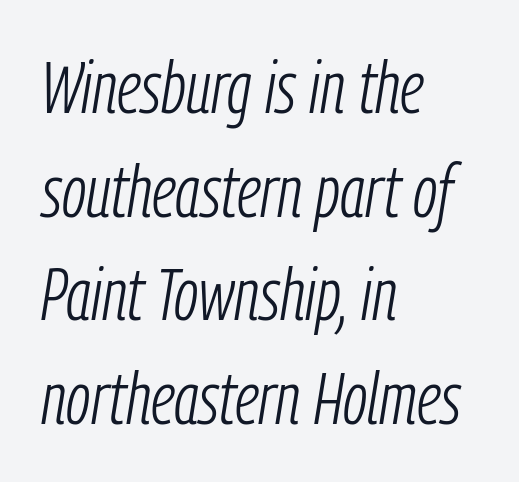
The image shows 74 px light, condensed type, italic (leaning right); set left-aligned, normal line spacing (1.4x), normal letter spacing, not underlined; low stroke contrast and a medium x-height.
